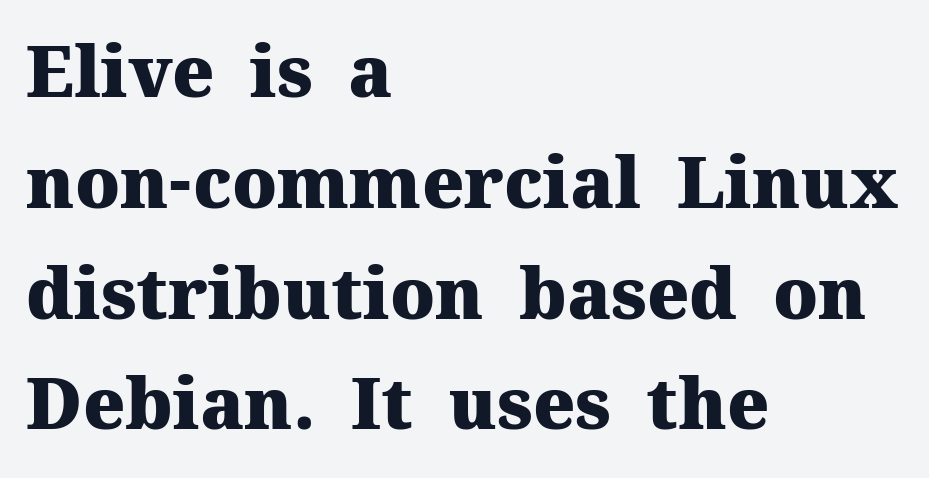
The space beneath each line is pristine and unruled. These lines are set flush left with a ragged right edge. Is the type bold? Yes — the strokes are clearly thick and heavy. Students, note that the glyphs here touch the page at normal intervals.
